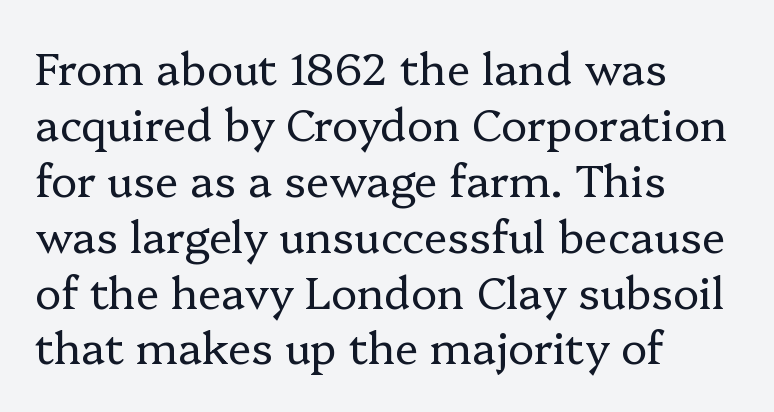
{"serif": "yes", "italic": "no", "bold": "no", "weight": "regular", "width": "normal", "stroke_contrast": "low", "x_height": "medium", "monospaced": "no", "underline": "no", "align": "left", "line_spacing": "normal", "line_spacing_ratio": 1.27, "letter_spacing": "normal", "letter_spacing_em": 0.0, "glyph_px": 44}
